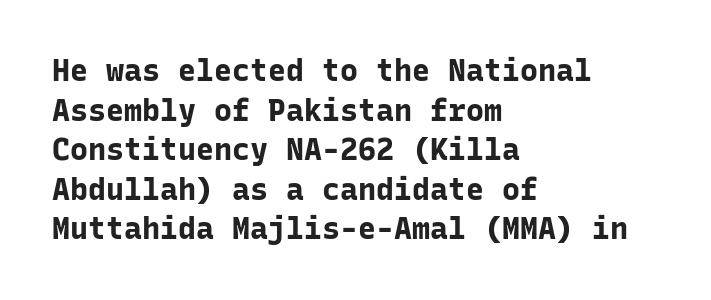
Q: Is the text bold? A: Yes.
Q: Is the text italic (slanted)? A: No, it is upright.
Q: Is the typeface a serif or a sans-serif typeface? A: Sans-serif.
Q: Is the text underlined? A: No.
Q: How is the paragraph aligned? A: Left-aligned.
Q: Is the spacing between letters normal or unusually wide? A: Normal.
Q: Is the spacing between lines tight, normal or loose? A: Normal.
Q: Width (condensed, normal, or wide)? A: Normal.
Q: Stroke contrast? A: Low.
Q: x-height? A: Medium.
Q: Monospaced? A: Yes.
